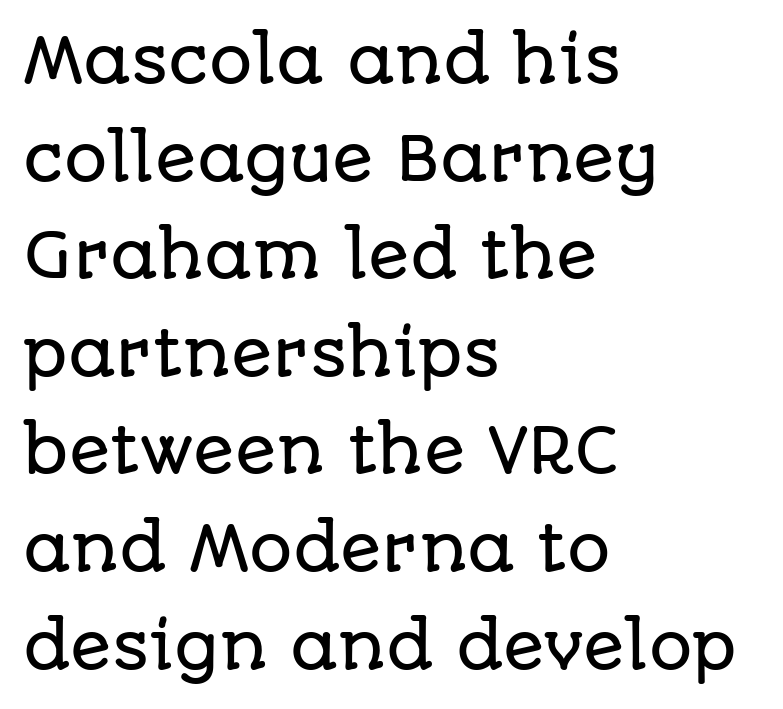
{"serif": "no", "italic": "no", "width": "normal", "stroke_contrast": "low", "x_height": "large", "monospaced": "no", "underline": "no", "align": "left", "line_spacing": "normal", "line_spacing_ratio": 1.6, "letter_spacing": "normal", "letter_spacing_em": 0.0, "glyph_px": 61}
